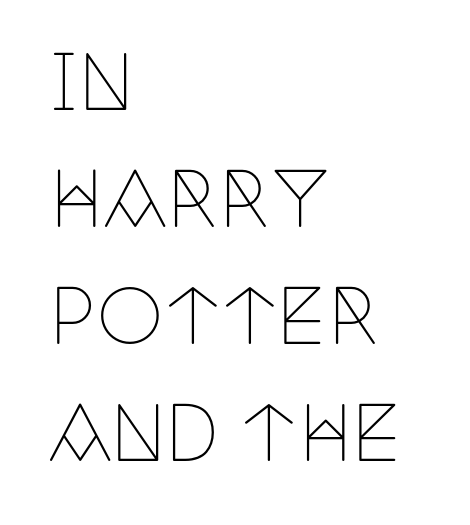
These lines stack with their left ends in a neat column. Small tapered or slab feet sit at the stroke ends, so this counts as serif. No chunkiness to these letters — they're not bold. Characters follow at the spacing the type designer built in. You could not count columns in this text — the font is proportionally spaced. The designer left line spacing at the default.
